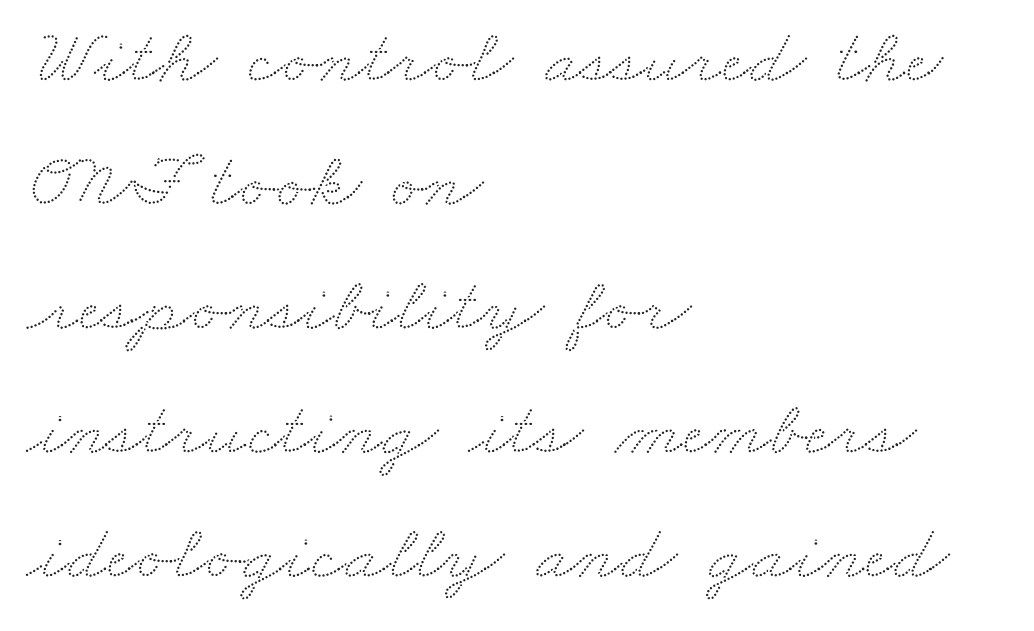
The image shows 79 px wide type; set left-aligned, normal line spacing (1.57x), normal letter spacing, not underlined; low stroke contrast and a small x-height.
